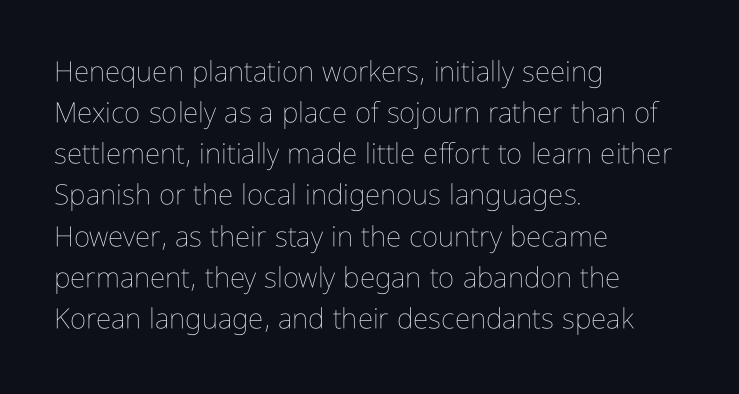
The image shows 28 px thin, condensed type, upright; set left-aligned, normal line spacing (1.47x), normal letter spacing, not underlined; low stroke contrast and a medium x-height.
